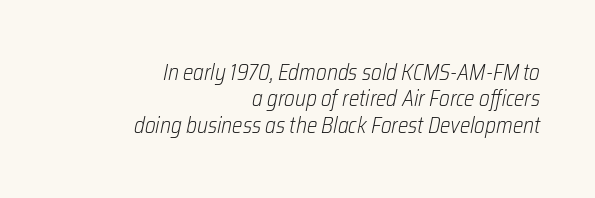
{"italic": "yes", "lean": "right", "slant_degrees": 12, "bold": "no", "underline": "no", "align": "right", "line_spacing_ratio": 1.2, "letter_spacing": "normal", "letter_spacing_em": 0.0, "glyph_px": 22}
